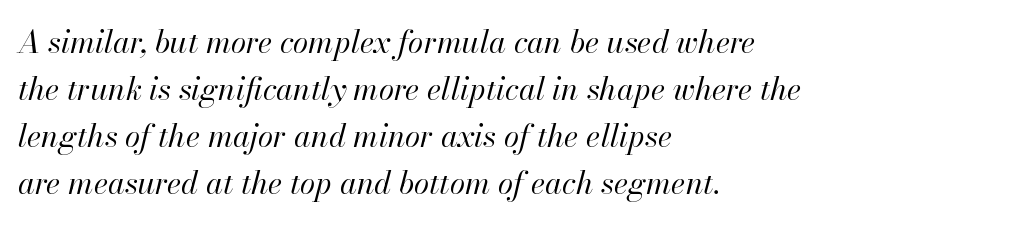
The image shows 31 px regular-weight type, italic (leaning right); set left-aligned, normal line spacing (1.52x), normal letter spacing, not underlined; high stroke contrast and a small x-height.
